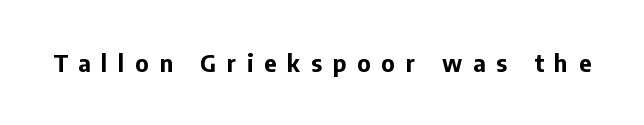
Tall strokes in this sample are plumb rather than angled. In terms of weight, the rendering is a true, heavy bold. The glyphs are unaccompanied by any horizontal stroke below them. How are the letters spaced? Widely, with obvious added tracking.
